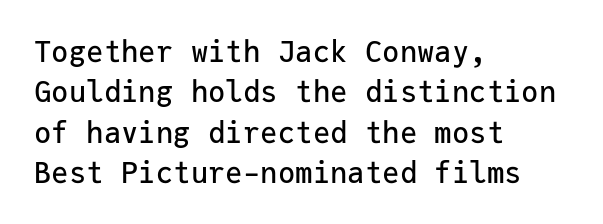
The image shows 29 px sans-serif type, upright, monospaced; set left-aligned, normal line spacing (1.39x), normal letter spacing, not underlined; low stroke contrast and a medium x-height.
